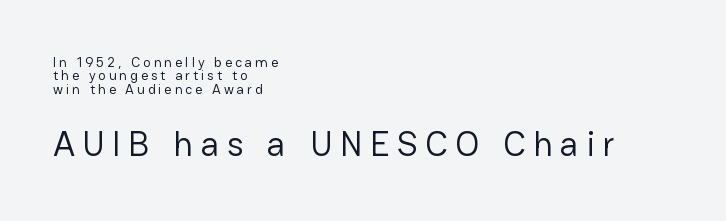
The image shows 35 px regular-weight sans-serif type, upright; set left-aligned, tight line spacing (0.96x), unusually wide letter spacing (+0.21 em), not underlined; the second (bottom) block is 2.5x larger; low stroke contrast and a medium x-height.
